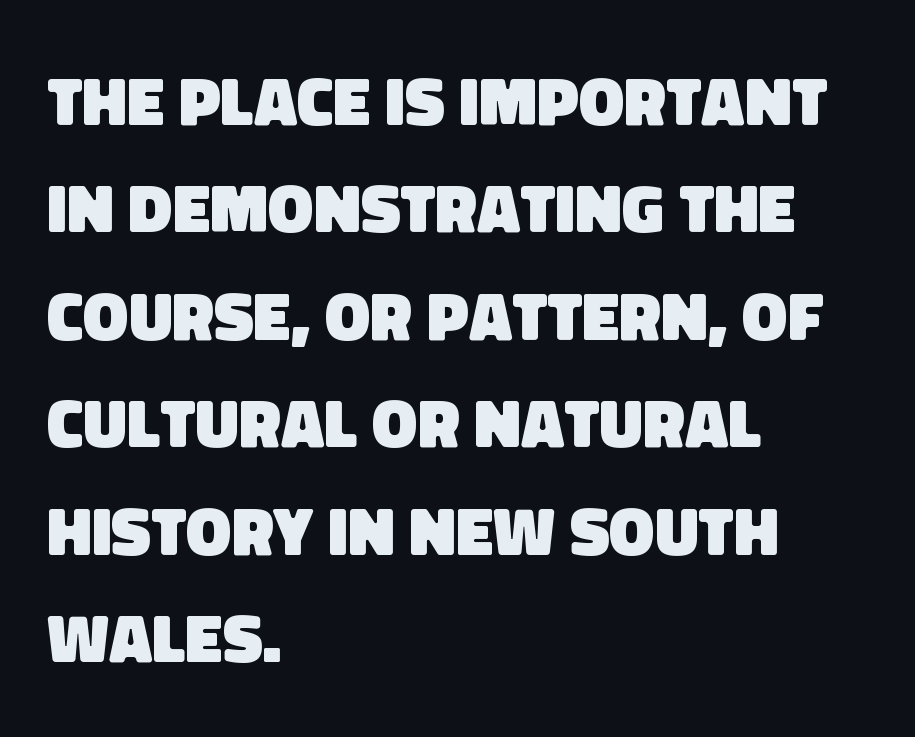
Layout note: lines flush left. Its strokes are broad and dark, the hallmark of bold type. Regarding serifs, this sample does without them. The passage shown stacks its lines at a standard gap. Check under the words: just untouched page.
